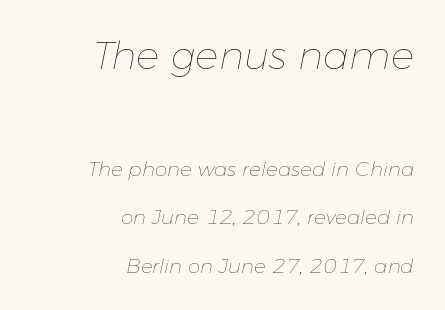
The weight would be labelled regular, book, light, or lighter still. The composition opens big and finishes small. A great deal of white space separates one row of letters from the next. Is this a fixed-width face? No — the glyphs have proportional, varying widths. Compared with typical body copy, the letter spacing here is the same. The words here are not underlined.
